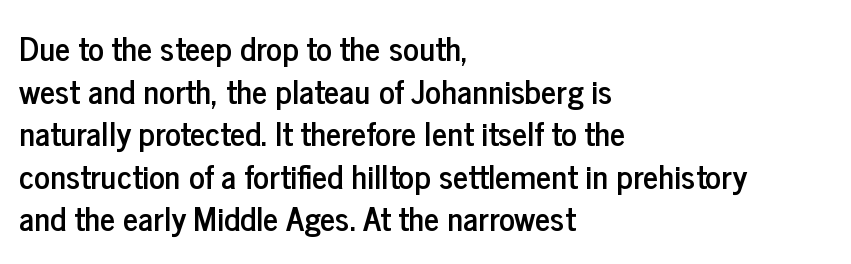
The image shows 33 px condensed sans-serif type, upright; set left-aligned, normal line spacing (1.29x), normal letter spacing, not underlined; low stroke contrast and a medium x-height.
